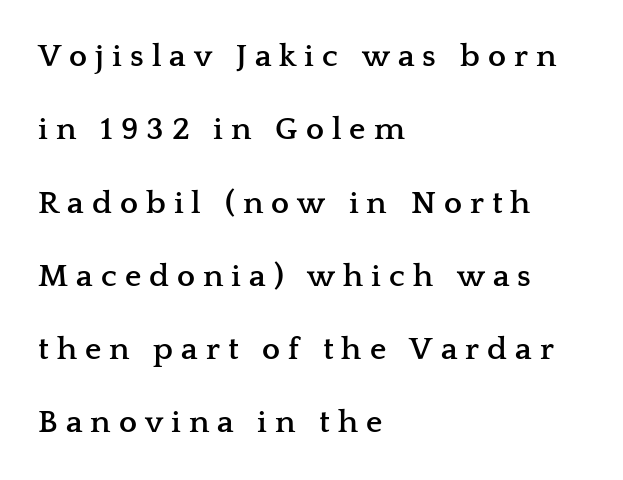
Q: Is the text bold? A: Yes.
Q: Is the text italic (slanted)? A: No, it is upright.
Q: Is the typeface a serif or a sans-serif typeface? A: Serif.
Q: Is the text underlined? A: No.
Q: How is the paragraph aligned? A: Left-aligned.
Q: Is the spacing between letters normal or unusually wide? A: Unusually wide.
Q: Is the spacing between lines tight, normal or loose? A: Loose.
Q: Width (condensed, normal, or wide)? A: Wide.
Q: Stroke contrast? A: Low.
Q: x-height? A: Medium.
Q: Monospaced? A: No.
